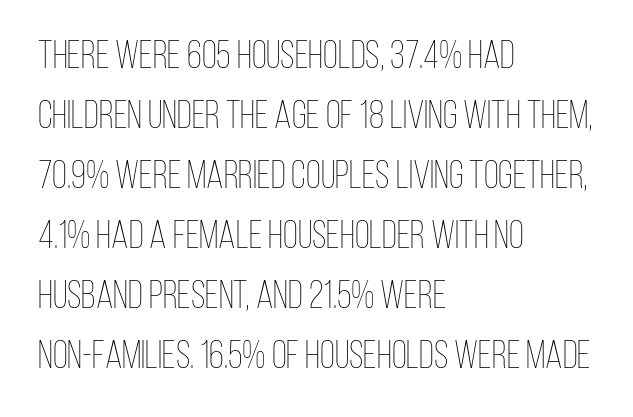
The image shows 39 px thin, condensed type, upright; set left-aligned, normal line spacing (1.54x), normal letter spacing, not underlined; low stroke contrast and a large x-height.
